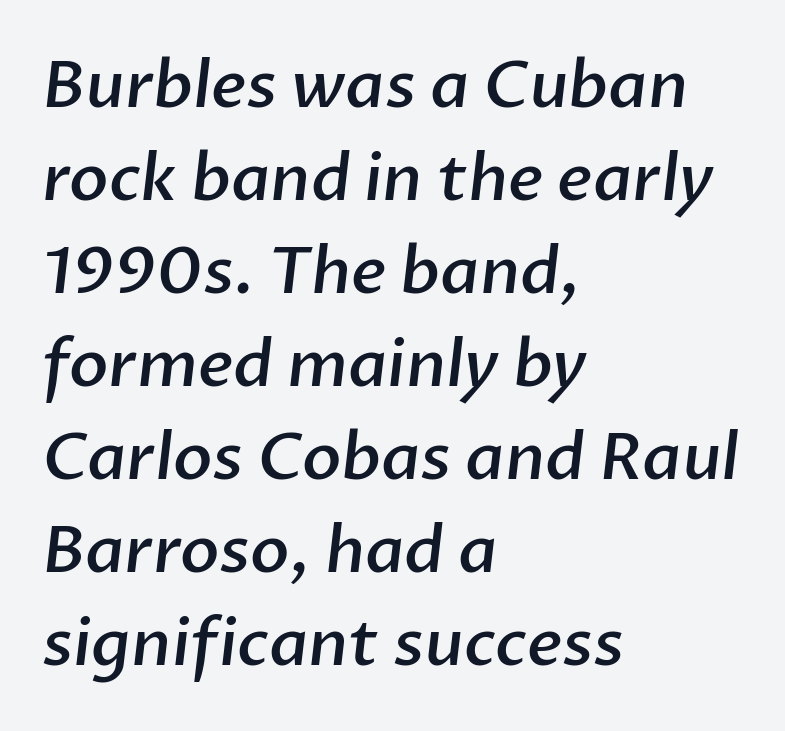
Students, observe: this is what conventionally led text looks like. Here the designer chose a conventional face with non-uniform glyph widths. What kind of face is this? One without serifs — a sans. Stems and bowls a touch heavier than normal — semibold. The glyphs are unaccompanied by any horizontal stroke below them. Horizontal alignment here is leftward, the default for most running prose.
